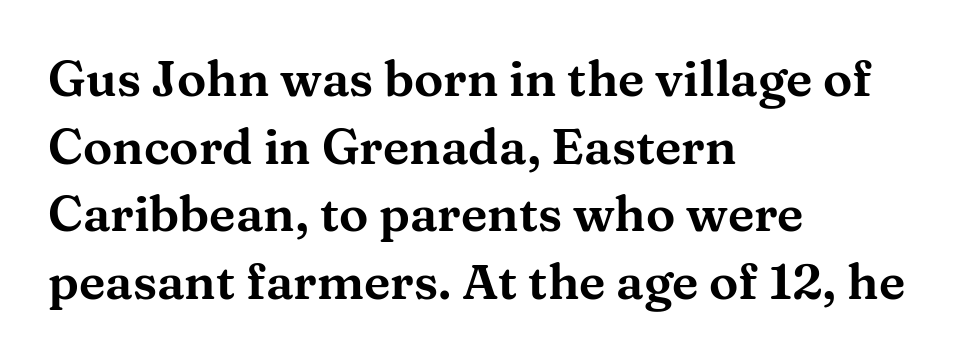
Q: Is the text italic (slanted)? A: No, it is upright.
Q: Is the typeface a serif or a sans-serif typeface? A: Serif.
Q: Is the text underlined? A: No.
Q: How is the paragraph aligned? A: Left-aligned.
Q: Is the spacing between letters normal or unusually wide? A: Normal.
Q: Is the spacing between lines tight, normal or loose? A: Normal.
Q: Width (condensed, normal, or wide)? A: Wide.
Q: Stroke contrast? A: Medium.
Q: x-height? A: Medium.
Q: Monospaced? A: No.
